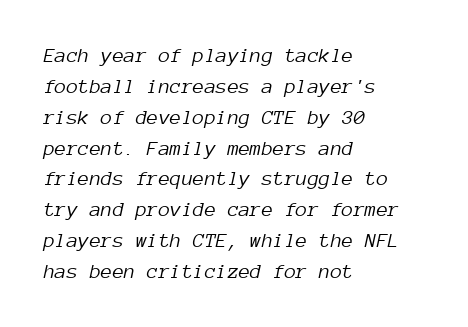
Regarding leading, the lines here are spaced in the standard way. Summary of weight: not heavy and not bold. Layout note: lines flush left. Posture: slanted. The passage shown is not underscored anywhere. The line texture is even and compact thanks to regular tracking.
